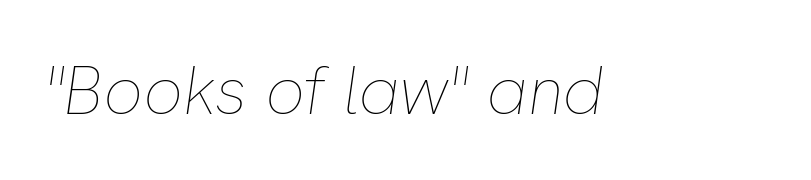
The image shows 69 px thin type, italic (leaning right); set normal letter spacing, not underlined; low stroke contrast and a medium x-height.
